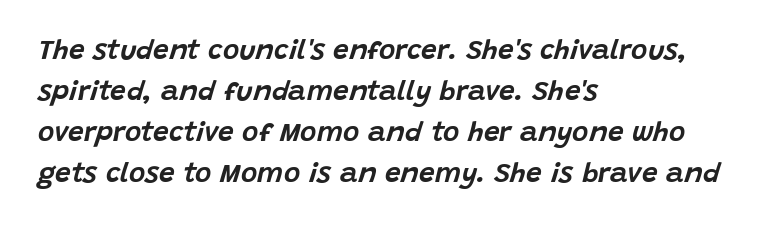
The image shows 28 px text type, italic (leaning right); set left-aligned, normal line spacing (1.46x), normal letter spacing, not underlined; low stroke contrast and a large x-height.
